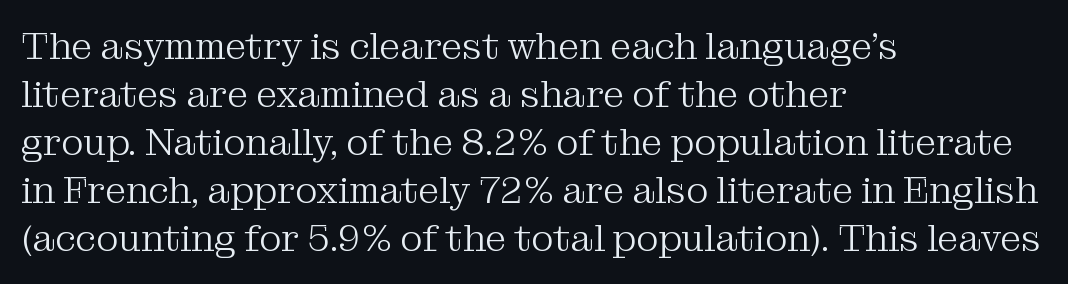
Q: Is the text bold? A: No.
Q: Is the text italic (slanted)? A: No, it is upright.
Q: Is the typeface a serif or a sans-serif typeface? A: Serif.
Q: Is the text underlined? A: No.
Q: How is the paragraph aligned? A: Left-aligned.
Q: Is the spacing between letters normal or unusually wide? A: Normal.
Q: Is the spacing between lines tight, normal or loose? A: Normal.
Q: Width (condensed, normal, or wide)? A: Normal.
Q: Stroke contrast? A: Medium.
Q: x-height? A: Medium.
Q: Monospaced? A: No.
